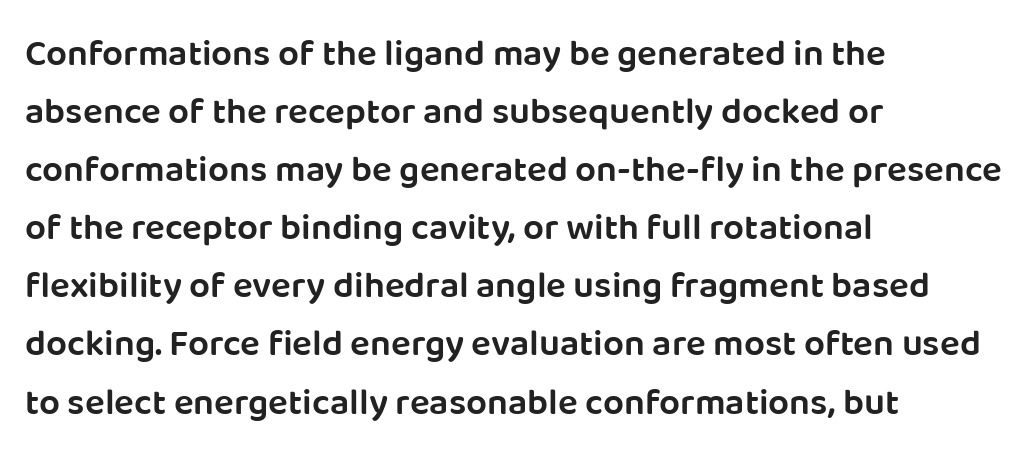
The image shows 37 px semibold sans-serif type, upright; set left-aligned, normal line spacing (1.57x), normal letter spacing, not underlined; low stroke contrast and a large x-height.
